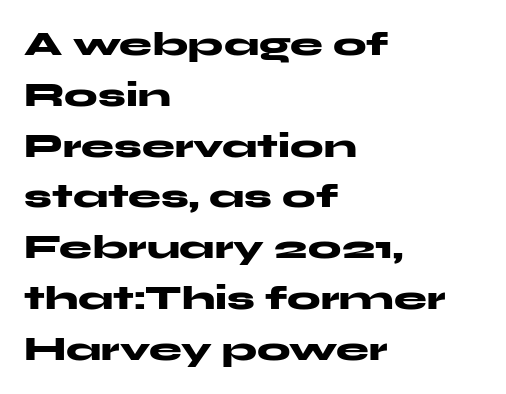
The image shows 33 px heavy, wide sans-serif type, upright; set left-aligned, normal line spacing (1.54x), normal letter spacing, not underlined; medium stroke contrast and a medium x-height.
